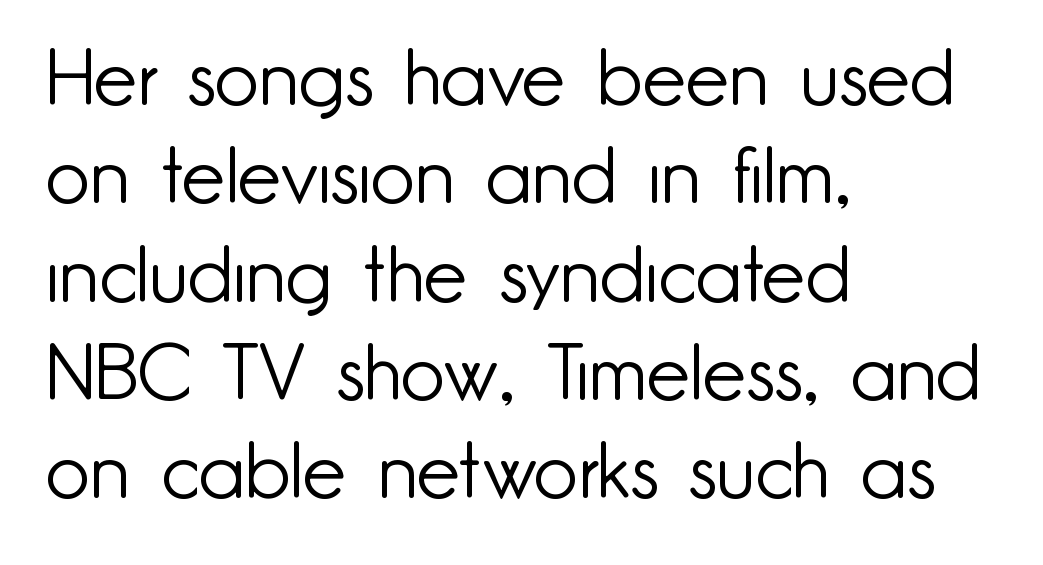
In terms of letterspacing, this is plain default setting. The strokes carry an ordinary text weight at most. Compared with typical paragraphs, the rows here are spaced about the same. You could not count columns in this text — the font is proportionally spaced. Glance below the letters and you will spot only blank space. The rendering shows plain stroke endings on the letterforms — a sans-serif design.
